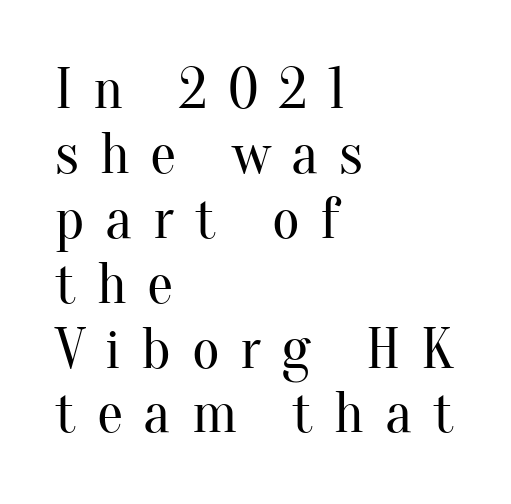
The image shows 59 px regular-weight serif type, upright; set left-aligned, tight line spacing (1.1x), unusually wide letter spacing (+0.35 em), not underlined; medium stroke contrast and a small x-height.
